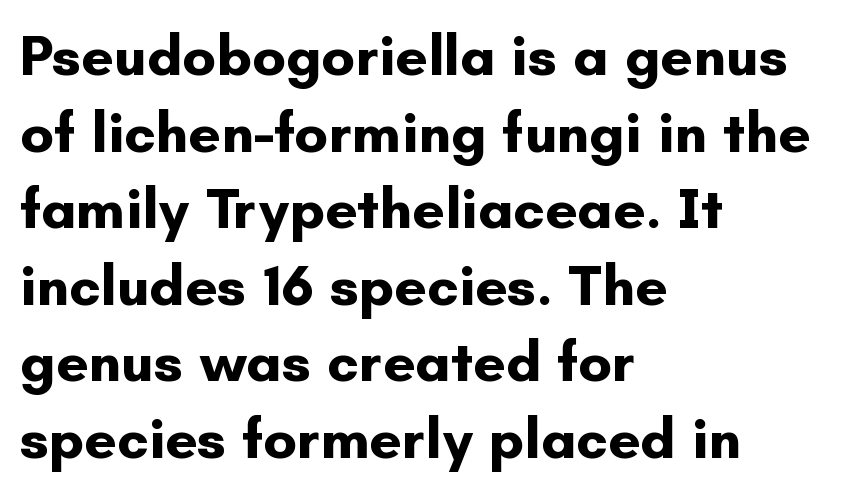
Q: Is the text bold? A: Yes.
Q: Is the text italic (slanted)? A: No, it is upright.
Q: Is the typeface a serif or a sans-serif typeface? A: Sans-serif.
Q: Is the text underlined? A: No.
Q: How is the paragraph aligned? A: Left-aligned.
Q: Is the spacing between letters normal or unusually wide? A: Normal.
Q: Is the spacing between lines tight, normal or loose? A: Normal.
Q: Width (condensed, normal, or wide)? A: Normal.
Q: Stroke contrast? A: Low.
Q: x-height? A: Small.
Q: Monospaced? A: No.
